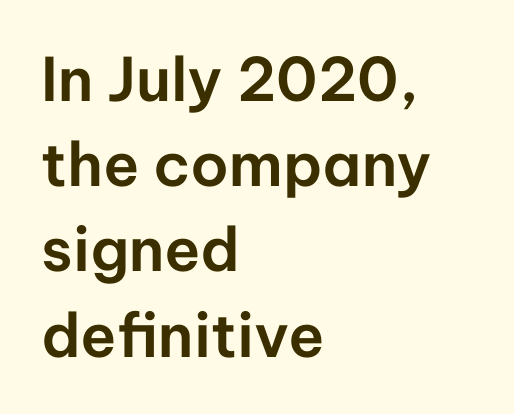
Each letter keeps its own natural width here, so spacing adapts to shape. Letter spacing: default. The compositor pushed each line to the left boundary. Any mark beneath the type? The region is blank.
